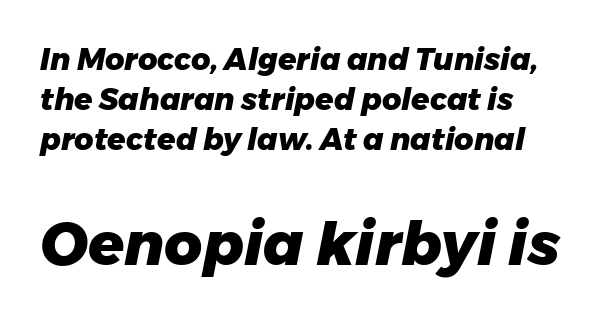
Q: Is the text bold? A: Yes.
Q: Is the text italic (slanted)? A: Yes, it leans right by about 11 degrees.
Q: Is the text underlined? A: No.
Q: How is the paragraph aligned? A: Left-aligned.
Q: Is the spacing between letters normal or unusually wide? A: Normal.
Q: Is the spacing between lines tight, normal or loose? A: Normal.
Q: Which block of text is set in a larger size, the first (top) or the second (bottom)? A: The second (bottom) one.
Q: Width (condensed, normal, or wide)? A: Normal.
Q: Stroke contrast? A: Low.
Q: x-height? A: Medium.
Q: Monospaced? A: No.
